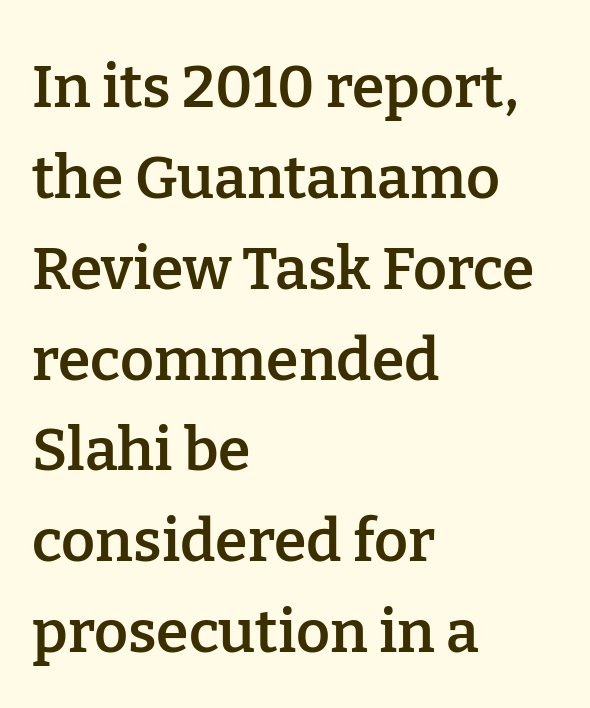
The image shows 59 px semibold serif type, upright; set left-aligned, normal line spacing (1.54x), normal letter spacing, not underlined; low stroke contrast and a medium x-height.
